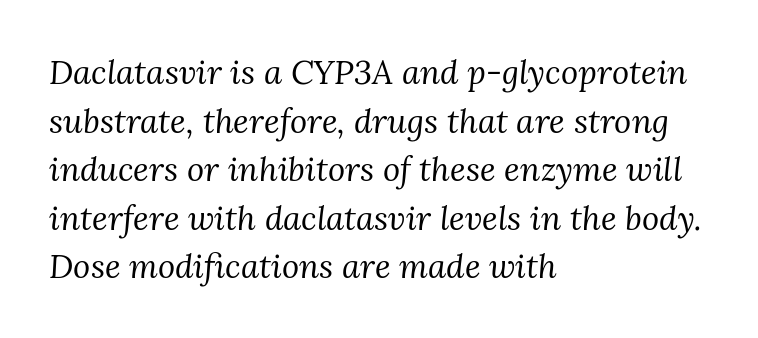
The image shows 33 px regular-weight serif type, italic (leaning right); set left-aligned, normal line spacing (1.47x), normal letter spacing, not underlined; medium stroke contrast and a medium x-height.
